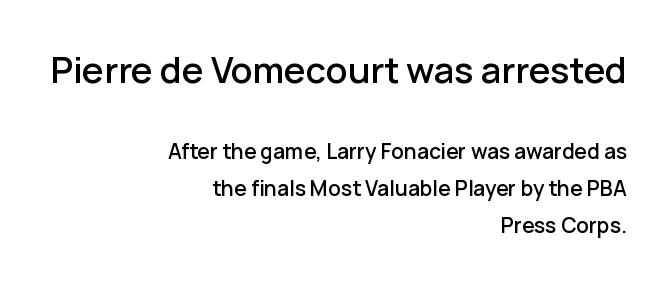
The typesetter chose a ragged-left arrangement here. Letter spacing: default. A student would notice the top passage is typeset larger than what follows. The letters advance in unequal steps, a hallmark of proportional type. Regarding serifs, this sample does without them. The gap between lines stays unmarked.
